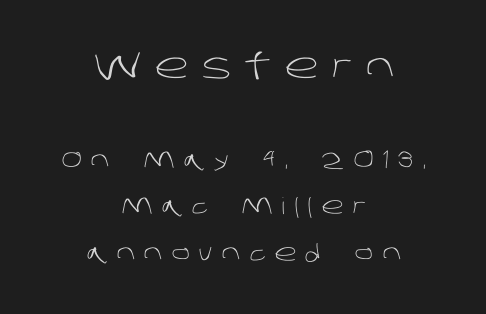
The string is rendered with underlining switched off. The passage shown stacks its lines with a broad gap. No letter is thick-stroked: the sample isn't bold. A typesetter would call this proportional, since set widths differ per character. How are the letters spaced? Widely, with obvious added tracking. This sample uses a sans-serif face.
